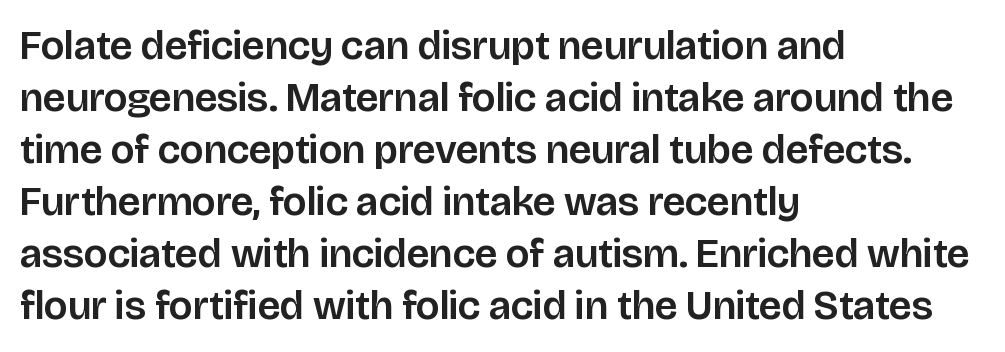
{"serif": "no", "italic": "no", "width": "normal", "stroke_contrast": "low", "x_height": "large", "monospaced": "no", "underline": "no", "align": "left", "line_spacing": "normal", "line_spacing_ratio": 1.27, "letter_spacing": "normal", "letter_spacing_em": 0.0, "glyph_px": 41}
